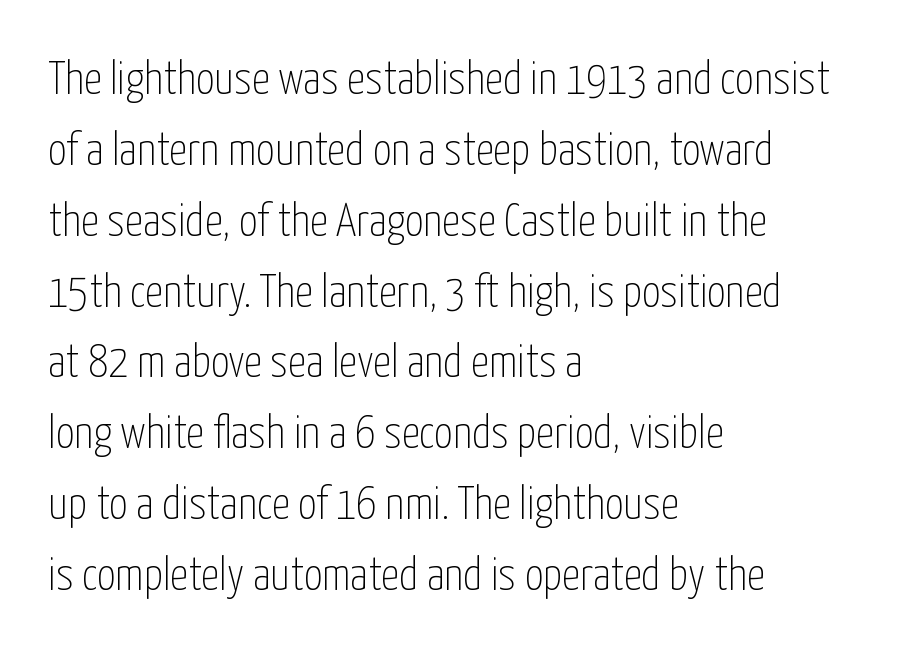
Every stem runs plumb, perpendicular to the baseline. I'd call this a sans setting — the letters go barefoot. The typesetter chose a ragged-right arrangement here. The space between consecutive lines is moderate.
